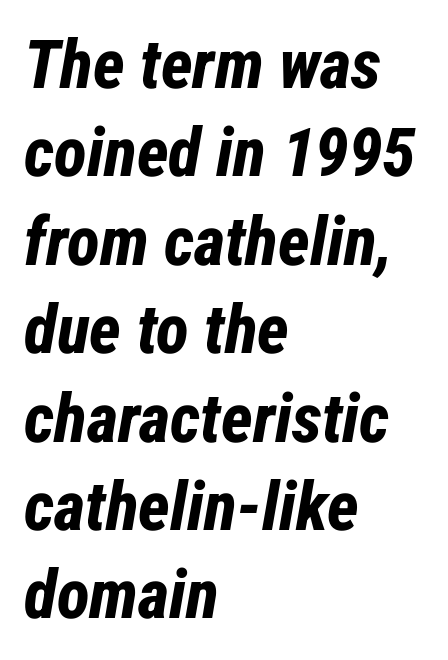
The whole block is typeset with a tilt. The rendering uses a bold face; every stroke is thick and dark. Varying glyph widths throughout — classic text-font behaviour. Characters follow at the spacing the type designer built in.
